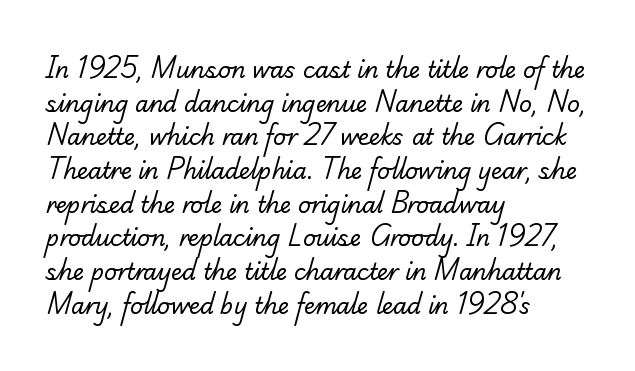
The image shows 22 px text type; set left-aligned, normal line spacing (1.53x), normal letter spacing, not underlined.
